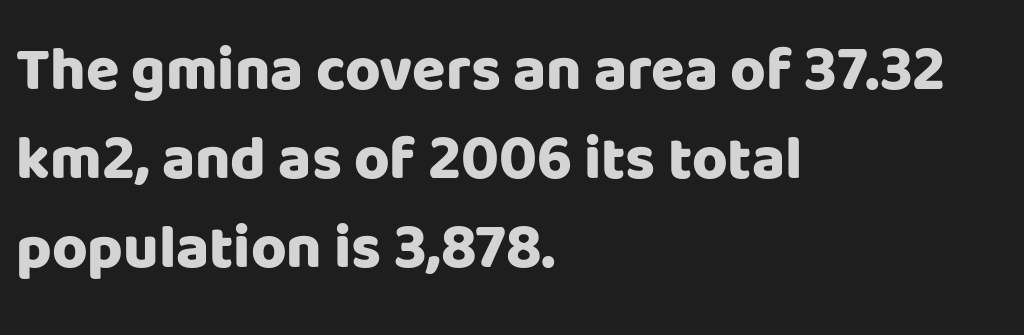
The image shows 61 px heavy sans-serif type, upright; set left-aligned, normal line spacing (1.46x), normal letter spacing, not underlined; low stroke contrast and a large x-height.
